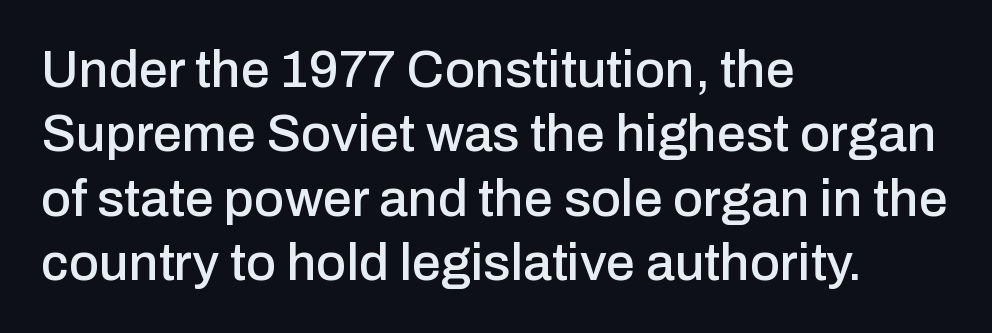
These lines are rendered in a variable-pitch font. Visually the block forms a straight wall on the left and a jagged coastline on the right. There is no visible air inserted between adjacent glyphs. This sample uses an upright cut, with every glyph sitting square on the baseline.
